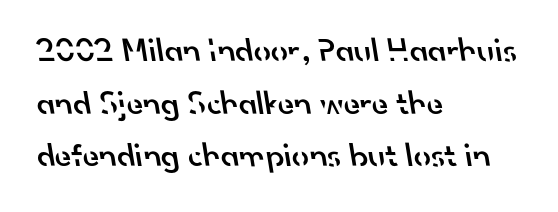
{"serif": "no", "bold": "semi", "weight": "semibold", "width": "normal", "stroke_contrast": "low", "x_height": "small", "monospaced": "no", "underline": "no", "align": "left", "line_spacing": "normal", "line_spacing_ratio": 1.55, "letter_spacing": "normal", "letter_spacing_em": 0.0, "glyph_px": 34}
